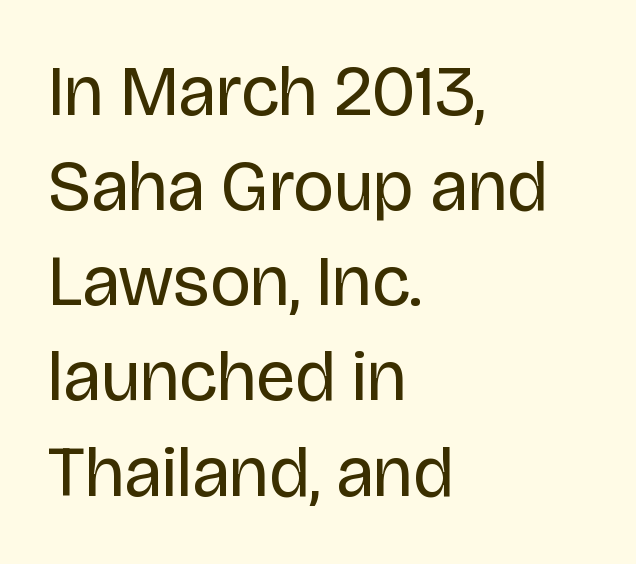
Q: Is the text bold? A: No.
Q: Is the text italic (slanted)? A: No, it is upright.
Q: Is the typeface a serif or a sans-serif typeface? A: Sans-serif.
Q: Is the text underlined? A: No.
Q: How is the paragraph aligned? A: Left-aligned.
Q: Is the spacing between letters normal or unusually wide? A: Normal.
Q: Is the spacing between lines tight, normal or loose? A: Normal.
Q: Width (condensed, normal, or wide)? A: Normal.
Q: Stroke contrast? A: Low.
Q: x-height? A: Large.
Q: Monospaced? A: No.
